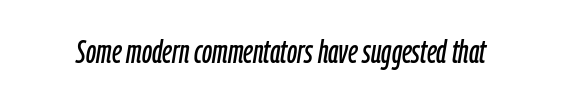
Caption: standard tracking, unaltered. Is this a fixed-width face? No — the glyphs have proportional, varying widths. The strip under each line holds only bare page. Emphasis-style slanted type is in use.
